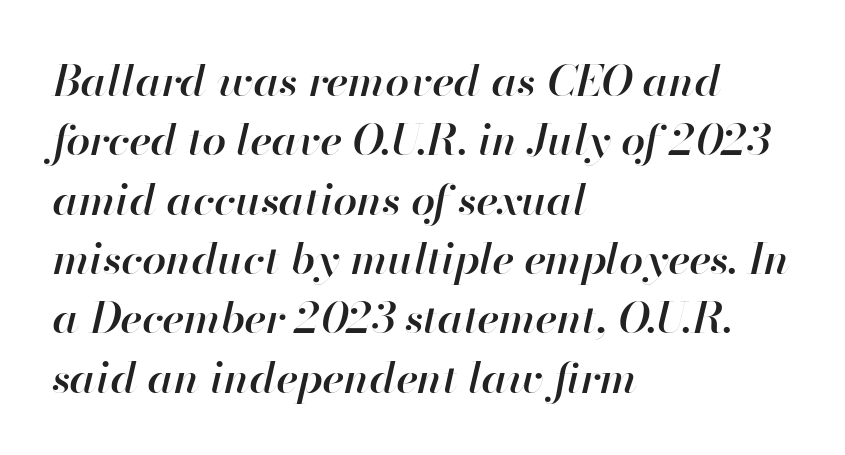
In terms of letterspacing, this is plain default setting. A semibold gives these letters moderate extra thickness, short of bold. Layout note: lines flush left. What's the leading like? Ordinary, nothing unusual. The passage shown leans; its letterforms are oblique.
